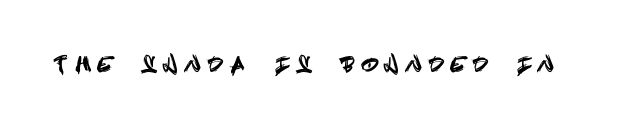
The image shows 21 px text type; set unusually wide letter spacing (+0.49 em), not underlined.
